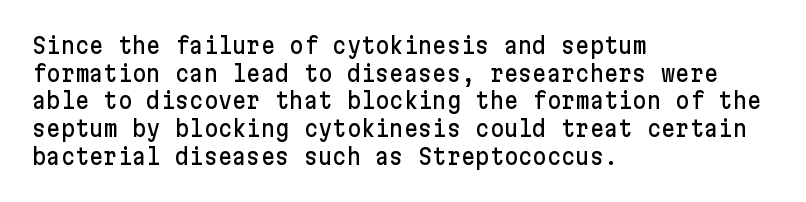
The image shows 22 px text type, upright; set left-aligned, normal line spacing (1.26x), normal letter spacing, not underlined.
